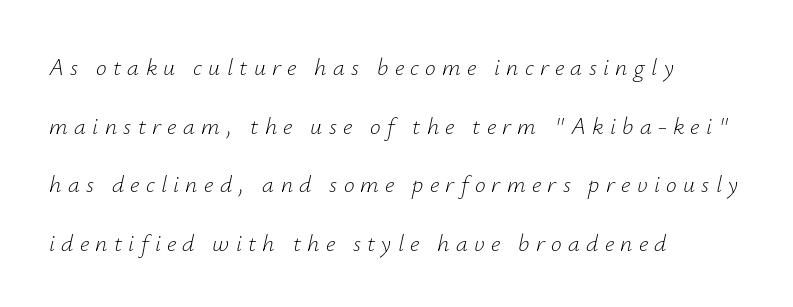
The image shows 24 px text type, italic (leaning right); set left-aligned, loose line spacing (2.44x), unusually wide letter spacing (+0.26 em), not underlined.
